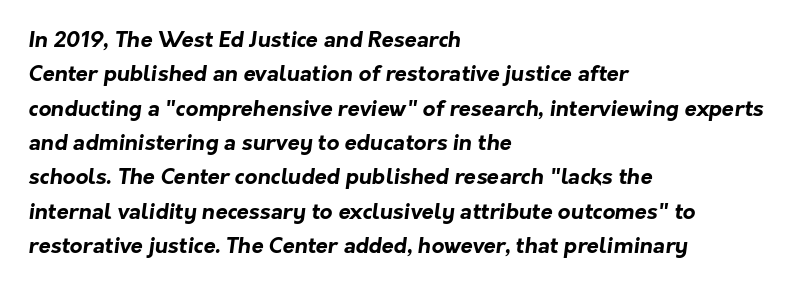
The image shows 22 px bold type; set left-aligned, normal line spacing (1.56x), normal letter spacing, not underlined.
